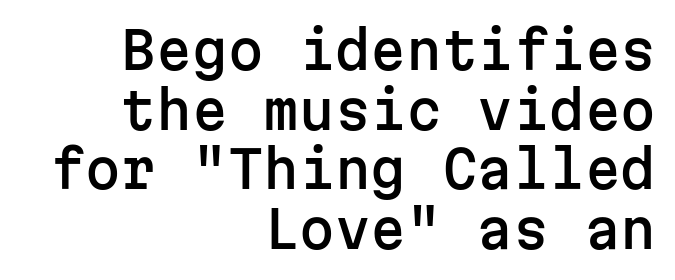
{"serif": "no", "italic": "no", "width": "normal", "stroke_contrast": "low", "x_height": "medium", "monospaced": "yes", "underline": "no", "align": "right", "line_spacing_ratio": 1.17, "letter_spacing": "normal", "letter_spacing_em": 0.0, "glyph_px": 51}
